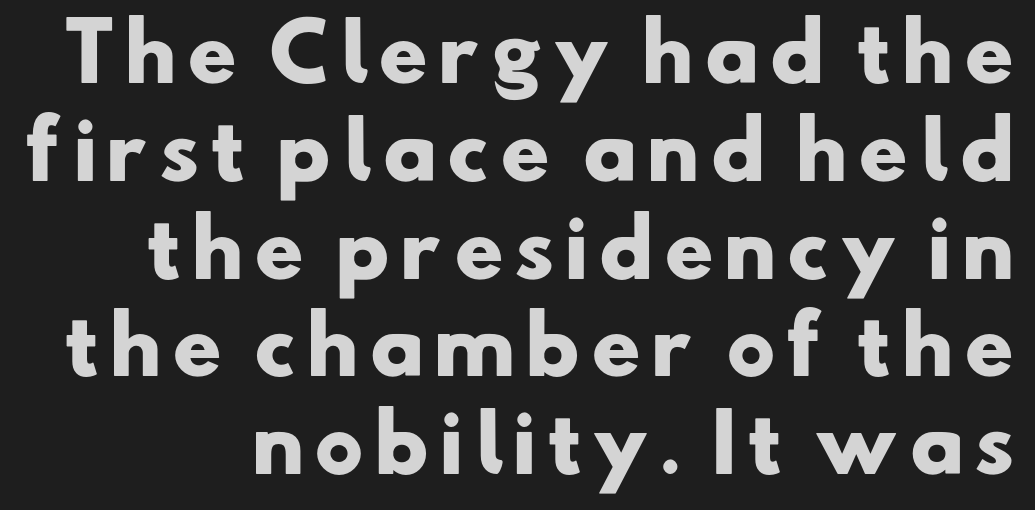
Type style note: lacks serifs. Notice how thick the strokes are: this is what a full bold looks like. Words float on clear page, feet unadorned. The rag falls on the left side of this text block.
